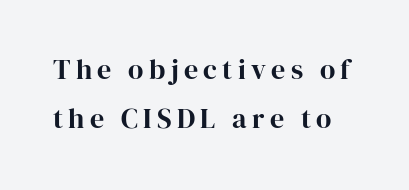
Q: Is the text italic (slanted)? A: No, it is upright.
Q: Is the typeface a serif or a sans-serif typeface? A: Serif.
Q: Is the text underlined? A: No.
Q: Width (condensed, normal, or wide)? A: Normal.
Q: Stroke contrast? A: High.
Q: x-height? A: Medium.
Q: Monospaced? A: No.
